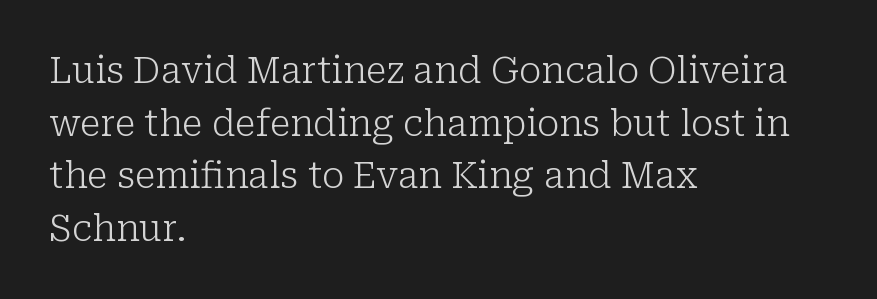
{"serif": "yes", "italic": "no", "bold": "no", "weight": "light", "width": "normal", "stroke_contrast": "low", "x_height": "medium", "monospaced": "no", "underline": "no", "align": "left", "line_spacing": "normal", "line_spacing_ratio": 1.46, "letter_spacing": "normal", "letter_spacing_em": 0.0, "glyph_px": 36}
